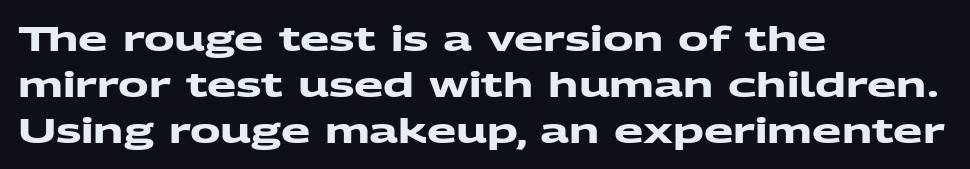
The letters carry no serifs — their stems end cleanly without finishing strokes. The letters sit at their default tracking, neither squeezed nor spread. The space beneath each line is pristine and unruled. The space between consecutive lines is moderate. Summary of weight: heavy, a full bold.
